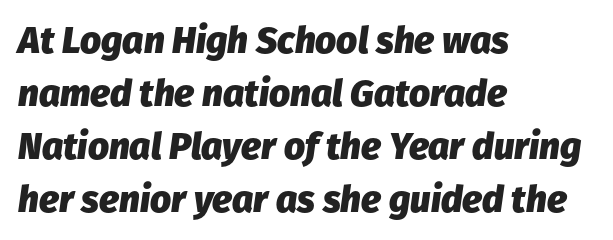
Q: Is the text bold? A: Yes.
Q: Is the text italic (slanted)? A: Yes, it leans right by about 8 degrees.
Q: Is the text underlined? A: No.
Q: How is the paragraph aligned? A: Left-aligned.
Q: Is the spacing between letters normal or unusually wide? A: Normal.
Q: Is the spacing between lines tight, normal or loose? A: Normal.
Q: Width (condensed, normal, or wide)? A: Normal.
Q: Stroke contrast? A: Low.
Q: x-height? A: Medium.
Q: Monospaced? A: No.
